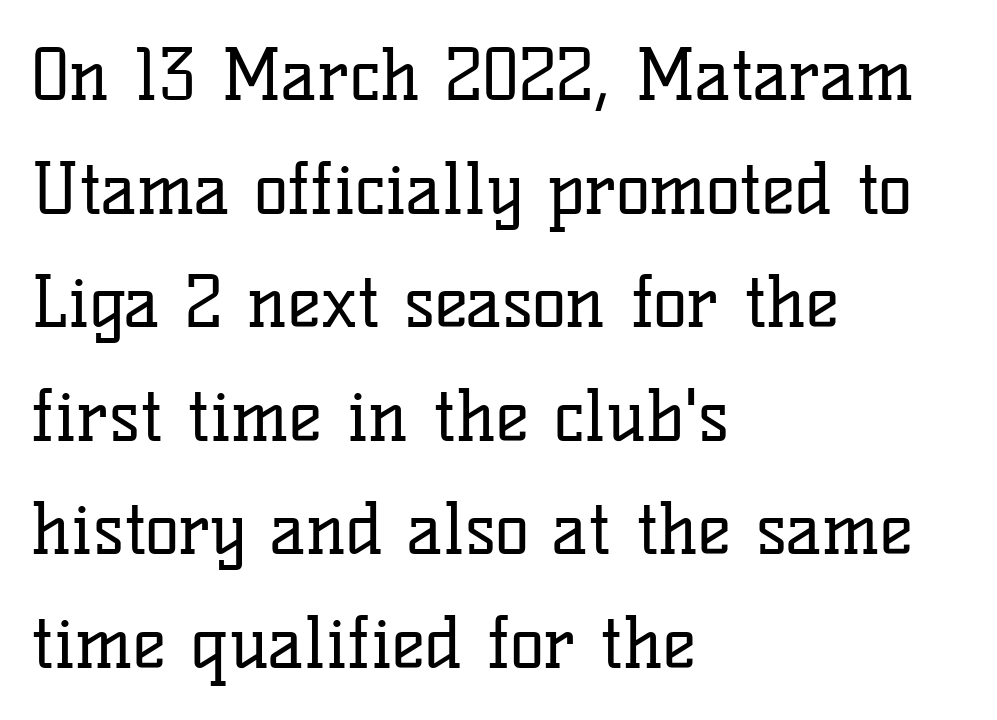
Q: Is the text bold? A: No.
Q: Is the text italic (slanted)? A: No, it is upright.
Q: Is the typeface a serif or a sans-serif typeface? A: Serif.
Q: Is the text underlined? A: No.
Q: How is the paragraph aligned? A: Left-aligned.
Q: Is the spacing between letters normal or unusually wide? A: Normal.
Q: Is the spacing between lines tight, normal or loose? A: Normal.
Q: Width (condensed, normal, or wide)? A: Normal.
Q: Stroke contrast? A: Low.
Q: x-height? A: Medium.
Q: Monospaced? A: No.
